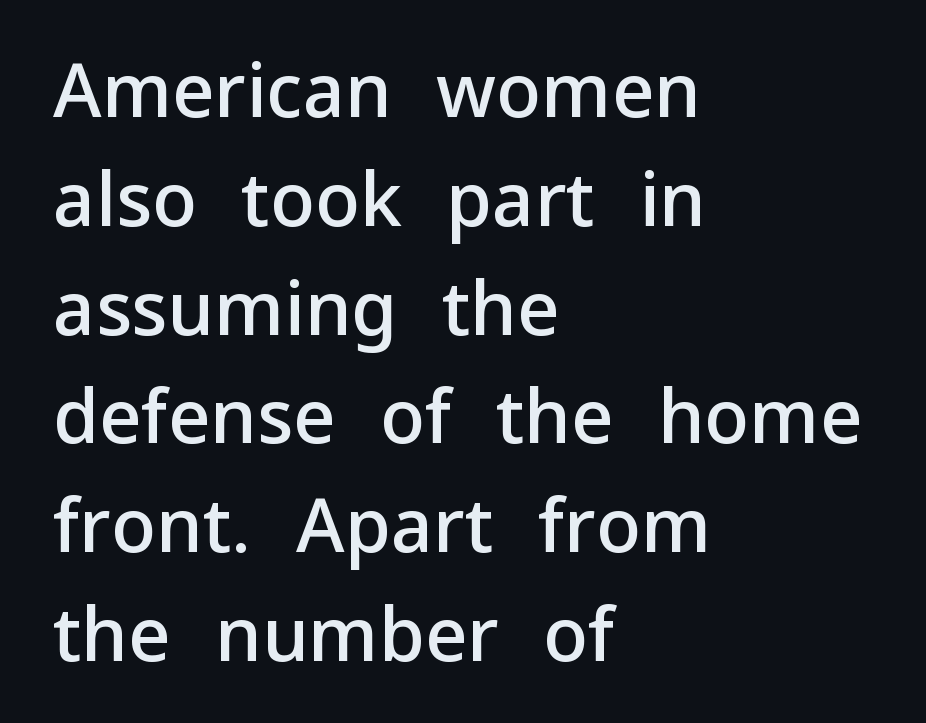
No italicization has been applied; the sample stays upright. The specimen omits any rule beneath the text block's lines. Each letter keeps its own natural width here, so spacing adapts to shape. The designer went with a sans here, leaving each stem footless. The letterforms sit shoulder to shoulder at normal distance.
